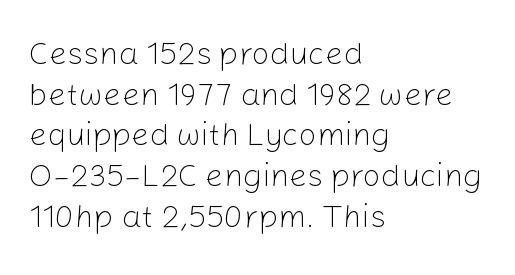
The image shows 32 px light sans-serif type, upright; set left-aligned, normal line spacing (1.27x), normal letter spacing, not underlined; low stroke contrast and a medium x-height.
